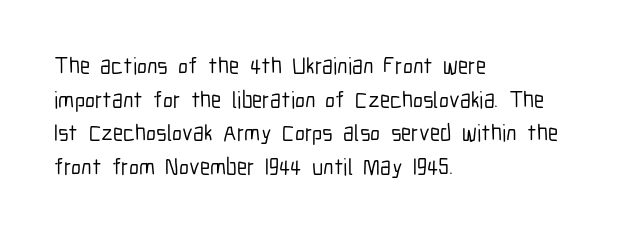
Notice how the passage keeps a crisp vertical edge on the left only. Ascenders rise straight up at ninety degrees. The passage shown is not underscored anywhere. Tracking value appears to be zero — textbook default spacing.
